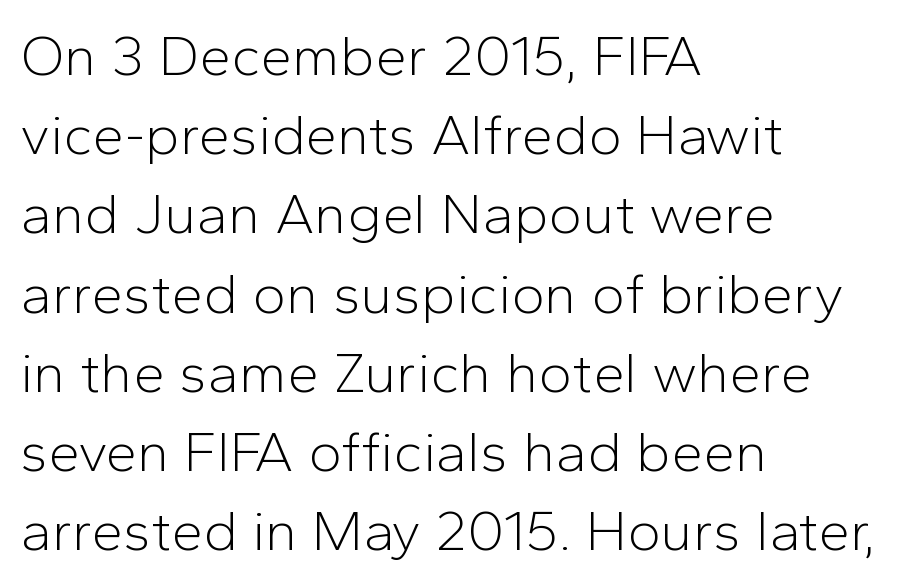
{"serif": "no", "italic": "no", "bold": "no", "weight": "light", "width": "normal", "stroke_contrast": "low", "x_height": "medium", "monospaced": "no", "underline": "no", "align": "left", "line_spacing": "normal", "line_spacing_ratio": 1.39, "letter_spacing": "normal", "letter_spacing_em": 0.0, "glyph_px": 57}
